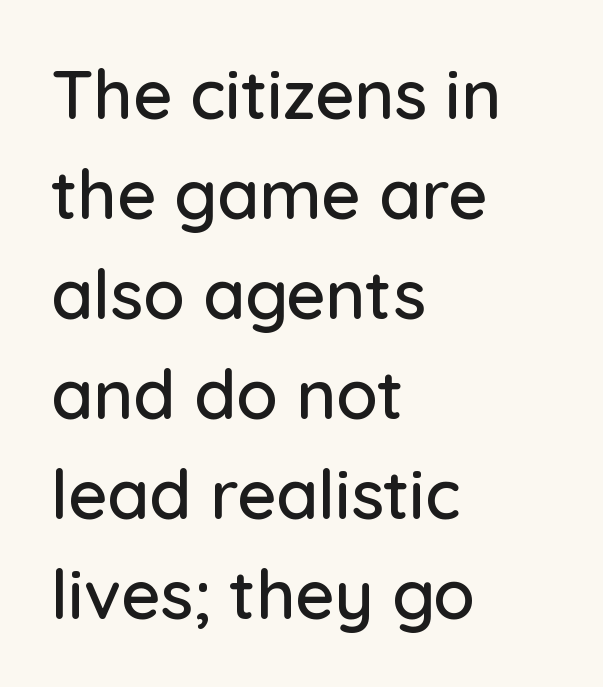
The image shows 68 px sans-serif type, upright; set left-aligned, normal line spacing (1.47x), normal letter spacing, not underlined; low stroke contrast and a medium x-height.
